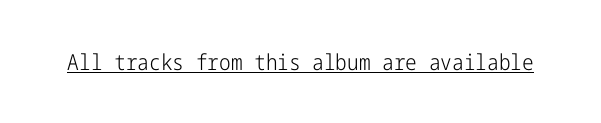
The image shows 22 px text type, upright; set normal letter spacing, underlined.
